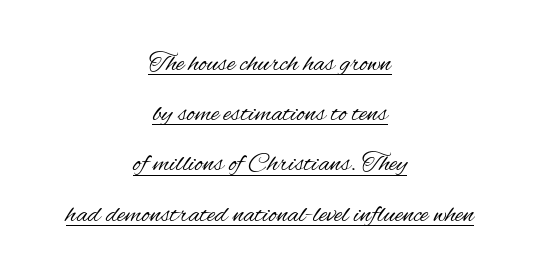
{"bold": "no", "underline": "yes", "align": "center", "line_spacing_ratio": 1.86, "letter_spacing": "normal", "letter_spacing_em": 0.0, "glyph_px": 27}
